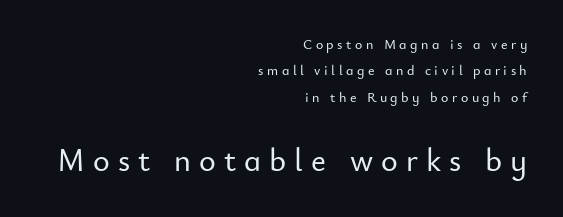
Spacing verdict: proportional, widths tailored to each character. Compared with a flush-left layout, this one pins lines to the opposite, right side. Size contrast runs from small at the top to large at the bottom. The passage shown is not underscored anywhere. A typesetter would mark this as roman, not italic. The glyphs in this specimen are sans serif.
